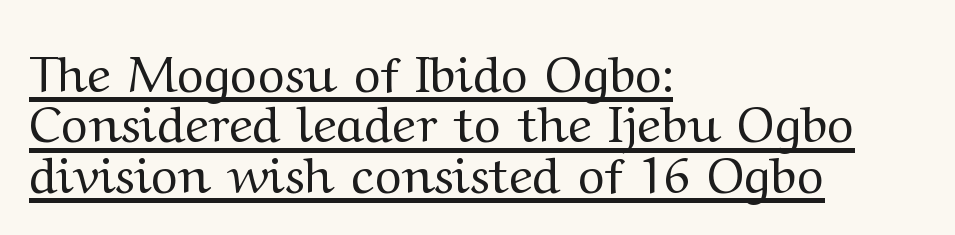
Q: Is the text bold? A: No.
Q: Is the text italic (slanted)? A: No, it is upright.
Q: Is the typeface a serif or a sans-serif typeface? A: Serif.
Q: Is the text underlined? A: Yes.
Q: How is the paragraph aligned? A: Left-aligned.
Q: Is the spacing between letters normal or unusually wide? A: Normal.
Q: Is the spacing between lines tight, normal or loose? A: Tight.
Q: Width (condensed, normal, or wide)? A: Wide.
Q: Stroke contrast? A: Medium.
Q: x-height? A: Medium.
Q: Monospaced? A: No.
